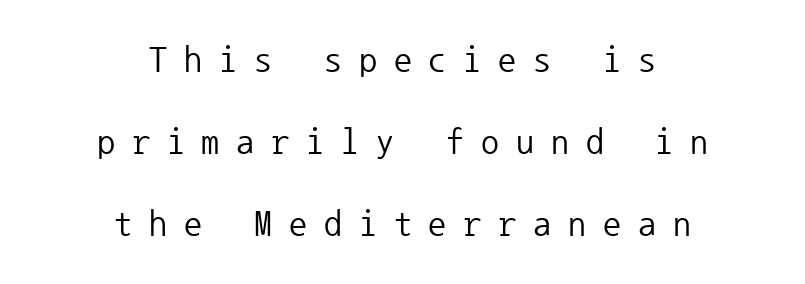
The image shows 36 px regular-weight sans-serif type, upright, monospaced; set centered, loose line spacing (2.28x), unusually wide letter spacing (+0.47 em), not underlined; low stroke contrast and a medium x-height.
